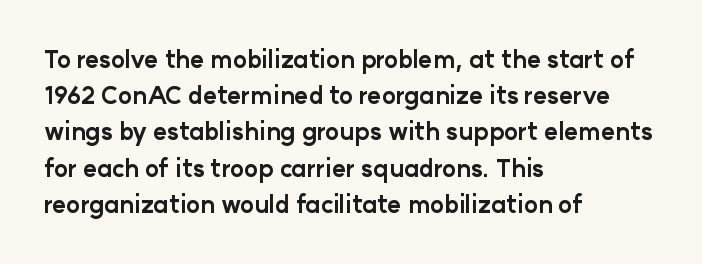
The image shows 24 px bold type, upright; set left-aligned, normal line spacing (1.51x), normal letter spacing, not underlined.
